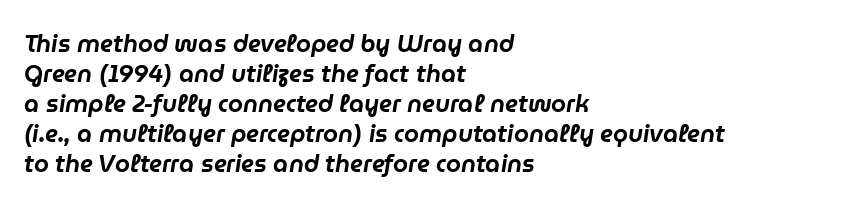
The image shows 24 px text type, italic (leaning right); set left-aligned, normal line spacing (1.25x), normal letter spacing, not underlined.
